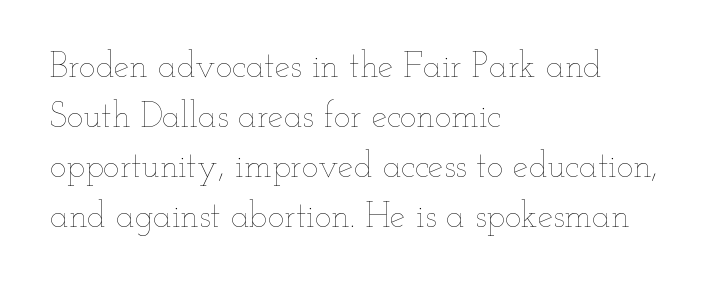
Q: Is the text bold? A: No.
Q: Is the text italic (slanted)? A: No, it is upright.
Q: Is the text underlined? A: No.
Q: How is the paragraph aligned? A: Left-aligned.
Q: Is the spacing between letters normal or unusually wide? A: Normal.
Q: Is the spacing between lines tight, normal or loose? A: Normal.
Q: Width (condensed, normal, or wide)? A: Wide.
Q: Stroke contrast? A: Low.
Q: x-height? A: Small.
Q: Monospaced? A: No.
